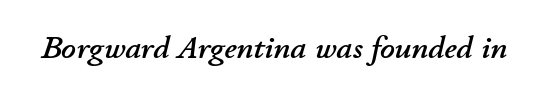
Q: Is the text italic (slanted)? A: Yes, it leans right by about 11 degrees.
Q: Is the text underlined? A: No.
Q: Is the spacing between letters normal or unusually wide? A: Normal.
Q: Width (condensed, normal, or wide)? A: Normal.
Q: Stroke contrast? A: Low.
Q: x-height? A: Small.
Q: Monospaced? A: No.
